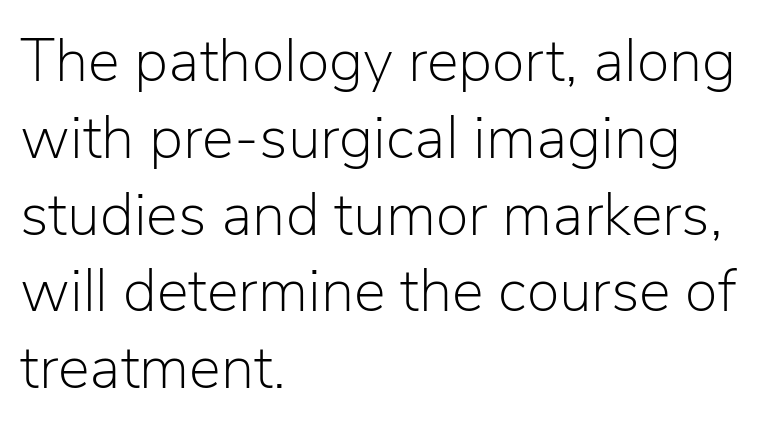
The image shows 60 px light sans-serif type, upright; set left-aligned, normal line spacing (1.28x), normal letter spacing, not underlined; low stroke contrast and a medium x-height.
